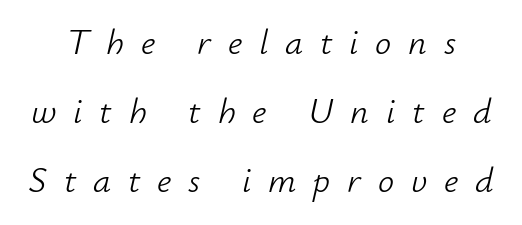
{"italic": "yes", "lean": "right", "slant_degrees": 12, "bold": "no", "weight": "light", "width": "normal", "stroke_contrast": "low", "x_height": "small", "monospaced": "no", "underline": "no", "line_spacing": "loose", "line_spacing_ratio": 1.92, "letter_spacing": "wide", "letter_spacing_em": 0.47, "glyph_px": 36}
